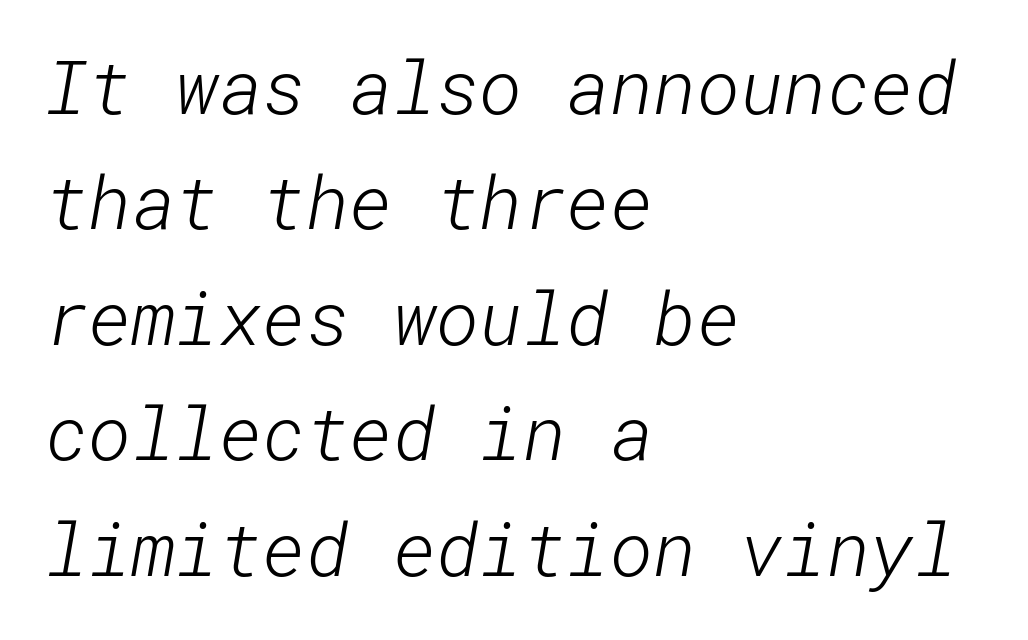
{"serif": "no", "bold": "no", "weight": "light", "width": "normal", "stroke_contrast": "low", "x_height": "medium", "underline": "no", "align": "left", "line_spacing": "normal", "line_spacing_ratio": 1.56, "letter_spacing": "normal", "letter_spacing_em": 0.0, "glyph_px": 74}
